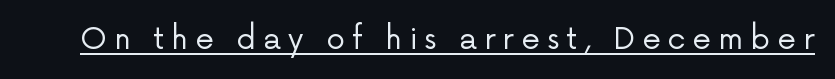
Q: Is the text bold? A: No.
Q: Is the text italic (slanted)? A: No, it is upright.
Q: Is the typeface a serif or a sans-serif typeface? A: Sans-serif.
Q: Is the text underlined? A: Yes.
Q: Is the spacing between letters normal or unusually wide? A: Unusually wide.
Q: Width (condensed, normal, or wide)? A: Normal.
Q: Stroke contrast? A: Low.
Q: x-height? A: Medium.
Q: Monospaced? A: No.
